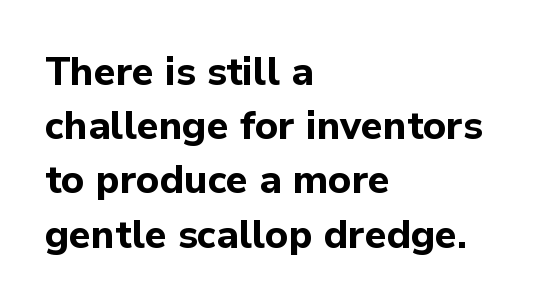
The rendering anchors every line to the left-hand side. The passage shown is typed in a proportional face where columns would drift. This is roman type, the default non-slanted kind. The baseline area is clear. Glyph-to-glyph distance matches everyday printed text.
